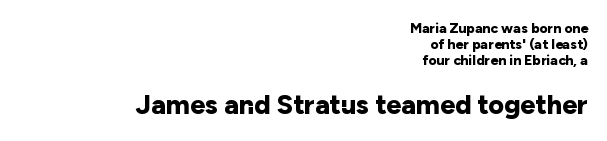
The rendering uses a bold face; every stroke is thick and dark. The space between consecutive lines is stingy. This rendering features lettering with no underline. Which margin do the lines hug? The right one — the left edge is uneven.
